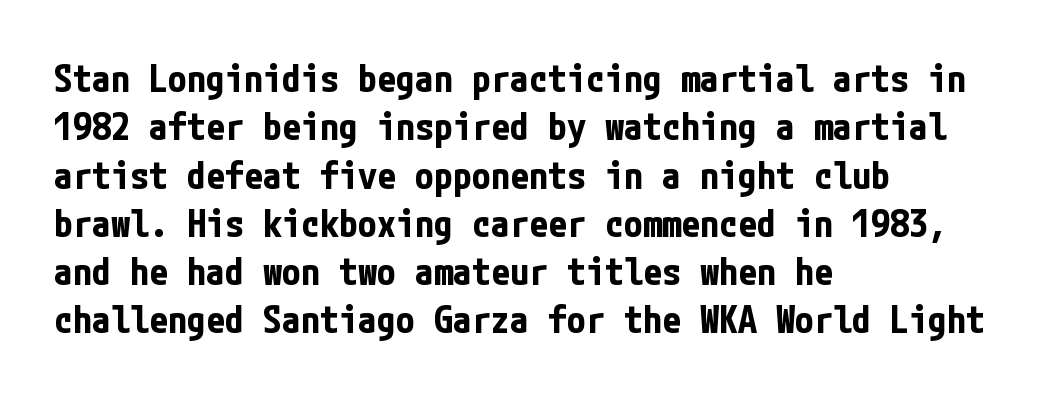
The rows are spaced the way most documents space them. This sample uses plain, unmodified letter spacing. Lines of text with bare space underneath. Examine the stroke ends and you'll find no serifs. A typesetter would mark this as roman, not italic. Alignment: flush left.
